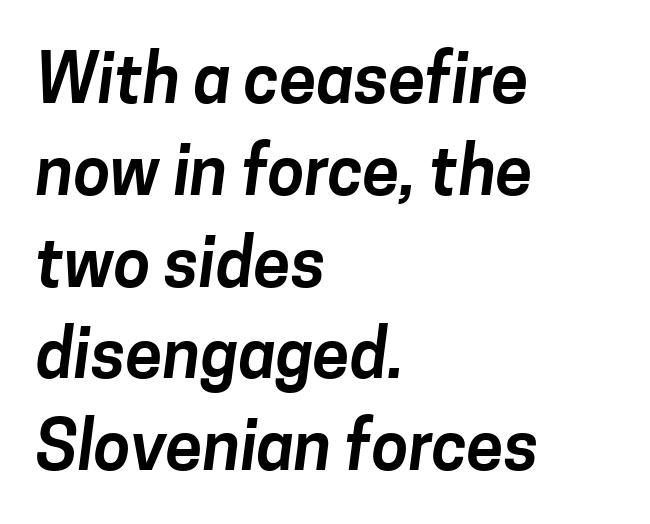
The image shows 67 px sans-serif type; set left-aligned, normal line spacing (1.37x), normal letter spacing, not underlined; low stroke contrast and a medium x-height.
